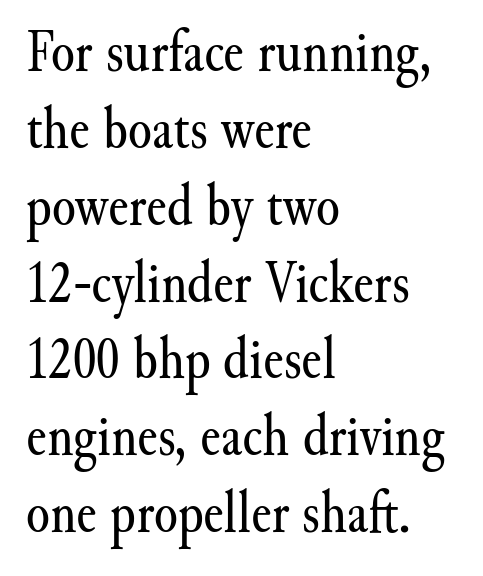
There is no visible air inserted between adjacent glyphs. Type without underlining. Layout note: lines flush left. Classification — serif. Weight: not bold — regular or lighter.
